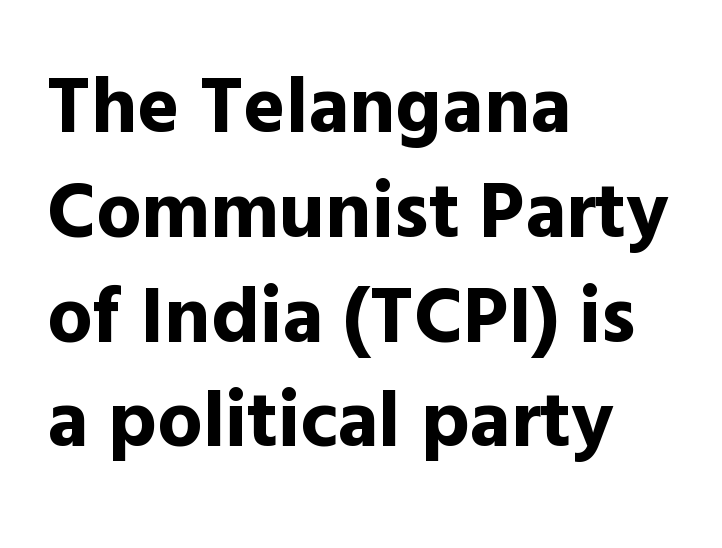
{"serif": "no", "italic": "no", "bold": "yes", "weight": "bold", "width": "normal", "x_height": "medium", "monospaced": "no", "underline": "no", "align": "left", "line_spacing": "normal", "line_spacing_ratio": 1.31, "letter_spacing": "normal", "letter_spacing_em": 0.0, "glyph_px": 80}
